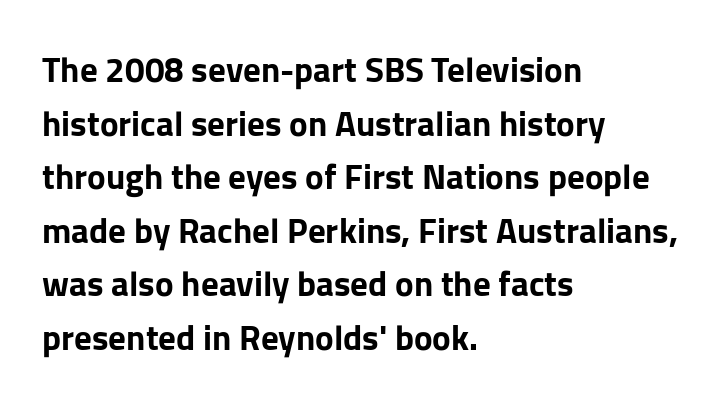
Each new line begins a customary step beneath the previous one. Ordinary non-slanted type is in use. Heavy, bold letterforms. Short and long lines alike share a common starting point at left. Descenders are the only things crossing below the line.
